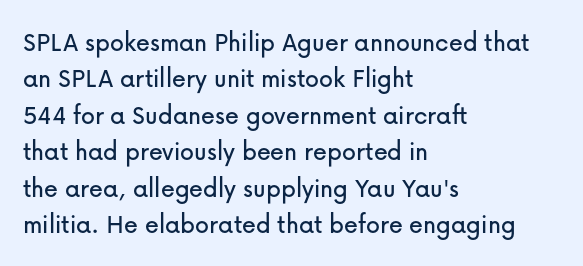
The image shows 28 px sans-serif type, upright; set left-aligned, normal line spacing (1.3x), normal letter spacing, not underlined; low stroke contrast and a medium x-height.
